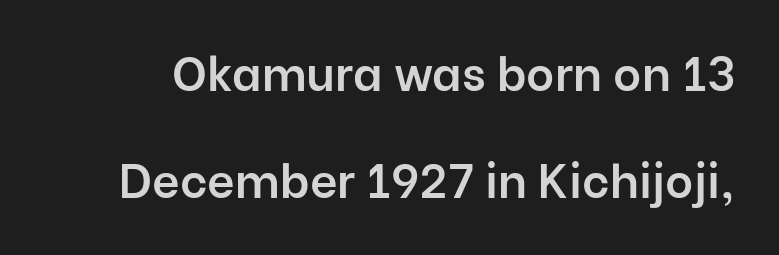
Looks like regular typesetting: each glyph gets only the width it needs. The glyphs are unaccompanied by any horizontal stroke below them. The rendering uses a large line-height, opening up the rows. You can tell it's not italic because the verticals are truly vertical. Stroke terminals: plain, sans-serif. The type is set solid horizontally, with unmodified tracking.
